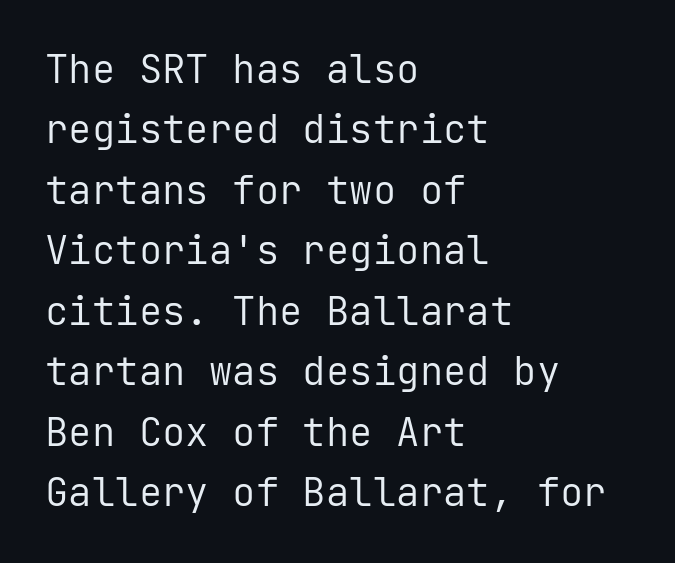
Q: Is the text bold? A: No.
Q: Is the text italic (slanted)? A: No, it is upright.
Q: Is the typeface a serif or a sans-serif typeface? A: Sans-serif.
Q: Is the text underlined? A: No.
Q: How is the paragraph aligned? A: Left-aligned.
Q: Is the spacing between letters normal or unusually wide? A: Normal.
Q: Is the spacing between lines tight, normal or loose? A: Normal.
Q: Width (condensed, normal, or wide)? A: Normal.
Q: Stroke contrast? A: Low.
Q: x-height? A: Medium.
Q: Monospaced? A: Yes.
